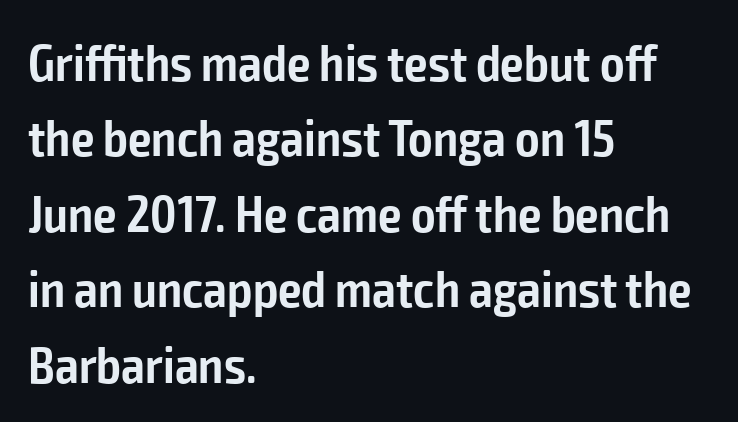
Q: Is the text bold? A: Semi-bold.
Q: Is the text italic (slanted)? A: No, it is upright.
Q: Is the typeface a serif or a sans-serif typeface? A: Sans-serif.
Q: Is the text underlined? A: No.
Q: How is the paragraph aligned? A: Left-aligned.
Q: Is the spacing between letters normal or unusually wide? A: Normal.
Q: Is the spacing between lines tight, normal or loose? A: Normal.
Q: Width (condensed, normal, or wide)? A: Condensed.
Q: Stroke contrast? A: Low.
Q: x-height? A: Medium.
Q: Monospaced? A: No.
